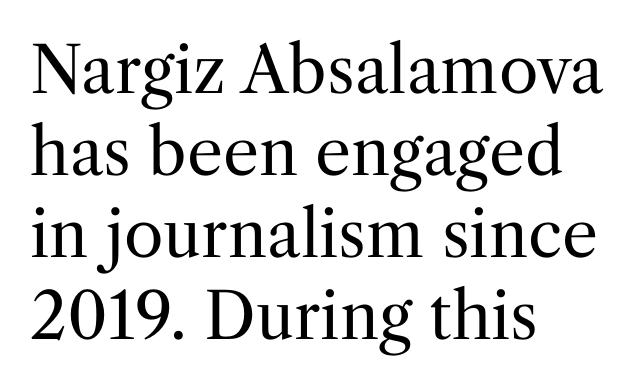
{"serif": "yes", "italic": "no", "bold": "no", "weight": "regular", "width": "normal", "stroke_contrast": "medium", "x_height": "medium", "monospaced": "no", "underline": "no", "align": "left", "line_spacing": "normal", "line_spacing_ratio": 1.28, "letter_spacing": "normal", "letter_spacing_em": 0.0, "glyph_px": 64}
